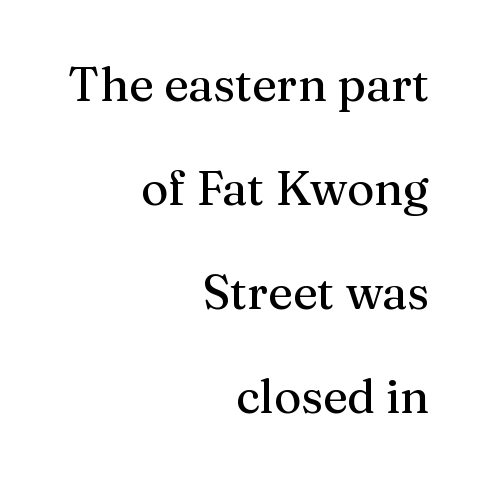
Leading is clearly above the norm, producing a sparse column. Does extra space separate the letters? No, they use regular spacing. Here the designer chose a conventional face with non-uniform glyph widths. These lines are set flush right with a ragged left edge. Upright lettering throughout. Honestly, there is no underline to notice here at all.
